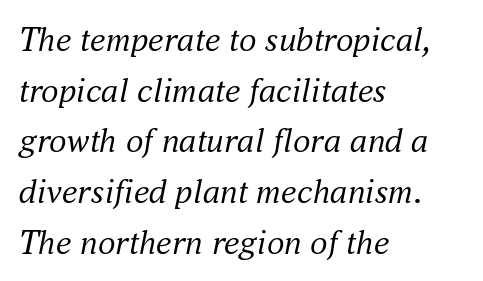
Designer's note — italics engaged. The space beneath each line is pristine and unruled. Vertically, the passage feels balanced, rows spaced as you'd expect. The letters advance in unequal steps, a hallmark of proportional type.
